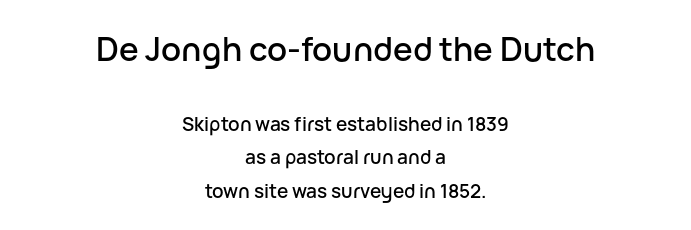
Q: Is the text italic (slanted)? A: No, it is upright.
Q: Is the typeface a serif or a sans-serif typeface? A: Sans-serif.
Q: Is the text underlined? A: No.
Q: How is the paragraph aligned? A: Centered.
Q: Is the spacing between letters normal or unusually wide? A: Normal.
Q: Which block of text is set in a larger size, the first (top) or the second (bottom)? A: The first (top) one.
Q: Width (condensed, normal, or wide)? A: Normal.
Q: Stroke contrast? A: Low.
Q: x-height? A: Medium.
Q: Monospaced? A: No.
